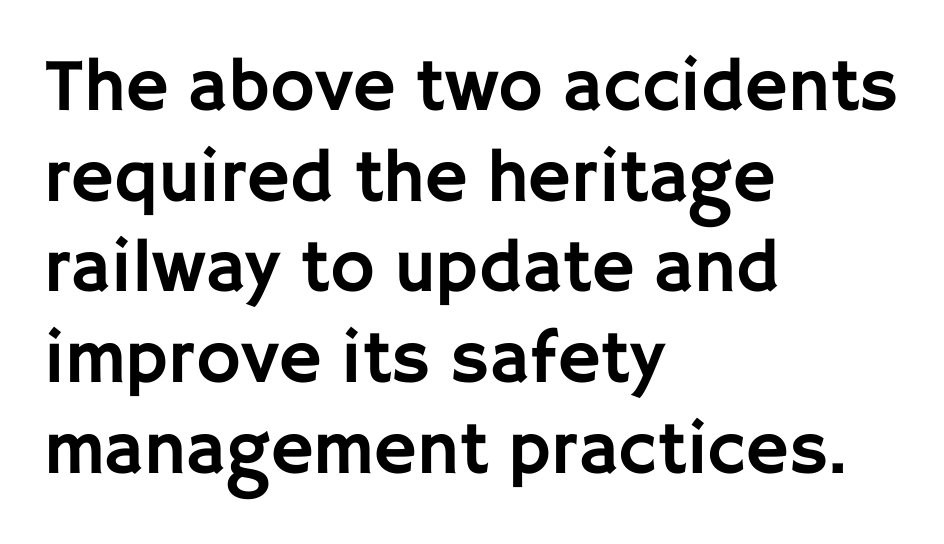
Q: Is the text italic (slanted)? A: No, it is upright.
Q: Is the typeface a serif or a sans-serif typeface? A: Sans-serif.
Q: Is the text underlined? A: No.
Q: How is the paragraph aligned? A: Left-aligned.
Q: Is the spacing between letters normal or unusually wide? A: Normal.
Q: Width (condensed, normal, or wide)? A: Normal.
Q: Stroke contrast? A: Low.
Q: x-height? A: Large.
Q: Monospaced? A: No.
